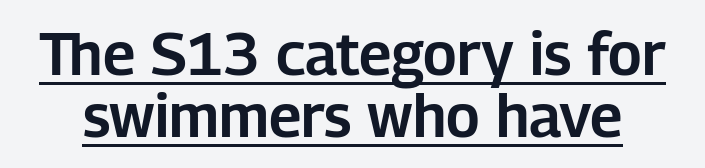
Q: Is the text italic (slanted)? A: No, it is upright.
Q: Is the typeface a serif or a sans-serif typeface? A: Sans-serif.
Q: Is the text underlined? A: Yes.
Q: Is the spacing between letters normal or unusually wide? A: Normal.
Q: Is the spacing between lines tight, normal or loose? A: Tight.
Q: Width (condensed, normal, or wide)? A: Normal.
Q: Stroke contrast? A: Low.
Q: x-height? A: Medium.
Q: Monospaced? A: No.
